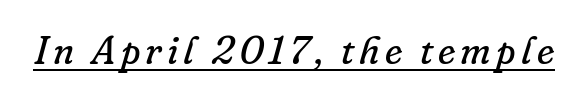
Underlining? Definitely there. The typesetting does not lean heavy: it is not bold. This sample has the flowing, uneven cadence of proportional lettering. The glyphs look as if they've been sheared to an angle. This rendering employs a face with finishing strokes, i.e., a serif.
